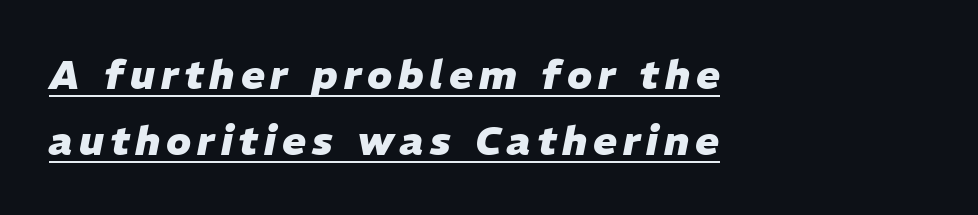
{"italic": "yes", "lean": "right", "slant_degrees": 11, "bold": "yes", "weight": "heavy", "width": "normal", "stroke_contrast": "low", "x_height": "medium", "monospaced": "no", "underline": "yes", "align": "left", "line_spacing": "normal", "line_spacing_ratio": 1.65, "glyph_px": 40}
